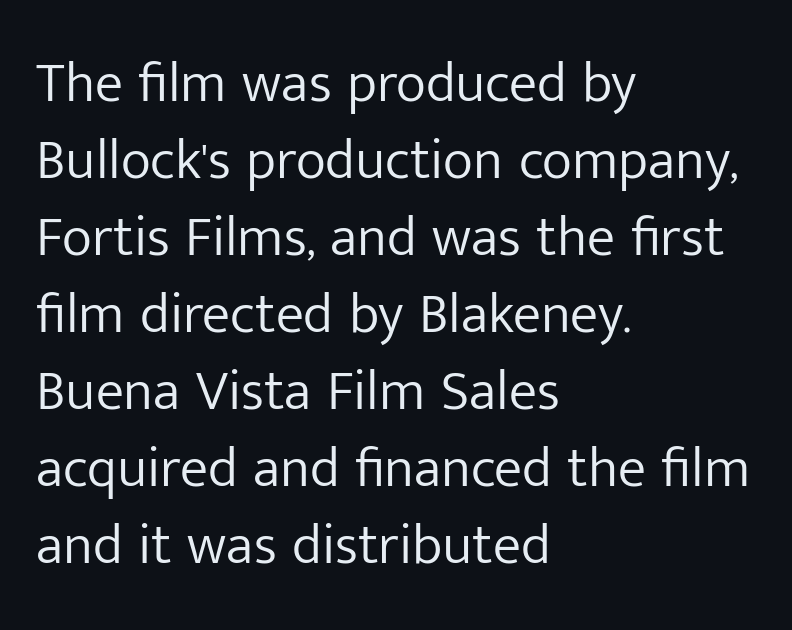
Serifs: no, the terminals of the letterforms are clean. The rendering uses natural spacing where letterforms have individual widths. The passage shown stacks its lines at a standard gap. Rule under the text: the space is simply empty.
